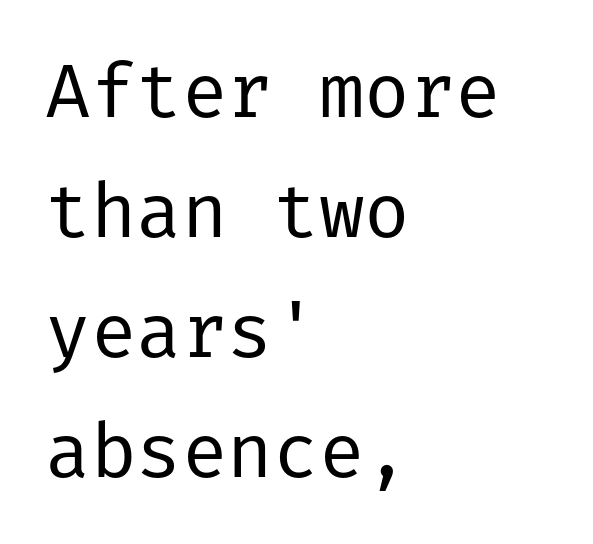
Q: Is the text bold? A: No.
Q: Is the text italic (slanted)? A: No, it is upright.
Q: Is the typeface a serif or a sans-serif typeface? A: Sans-serif.
Q: Is the text underlined? A: No.
Q: How is the paragraph aligned? A: Left-aligned.
Q: Is the spacing between letters normal or unusually wide? A: Normal.
Q: Is the spacing between lines tight, normal or loose? A: Normal.
Q: Width (condensed, normal, or wide)? A: Normal.
Q: Stroke contrast? A: Low.
Q: x-height? A: Medium.
